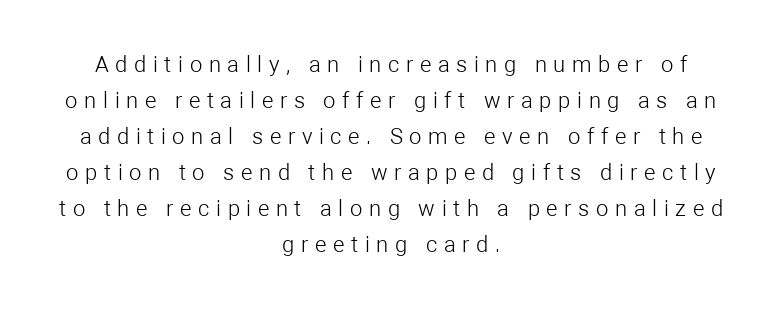
Stems here are at most as thick as an everyday book face. Designer's note — italics off, roman on. Inter-character spacing is expanded well beyond the font's built-in metrics. A centered setting, common on invitations and titles, is used for this passage. Descender tails drop into unmarked territory.
